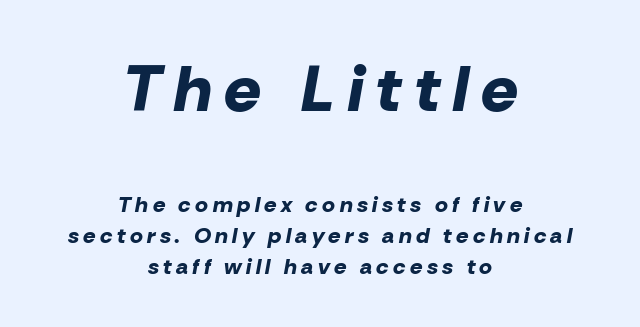
In terms of weight, the rendering is a true, heavy bold. The passage shown is typed in a proportional face where columns would drift. The gaps between neighbouring characters are conspicuously large. Typesetter's note — upper block bumped up in size, lower block left smaller.
